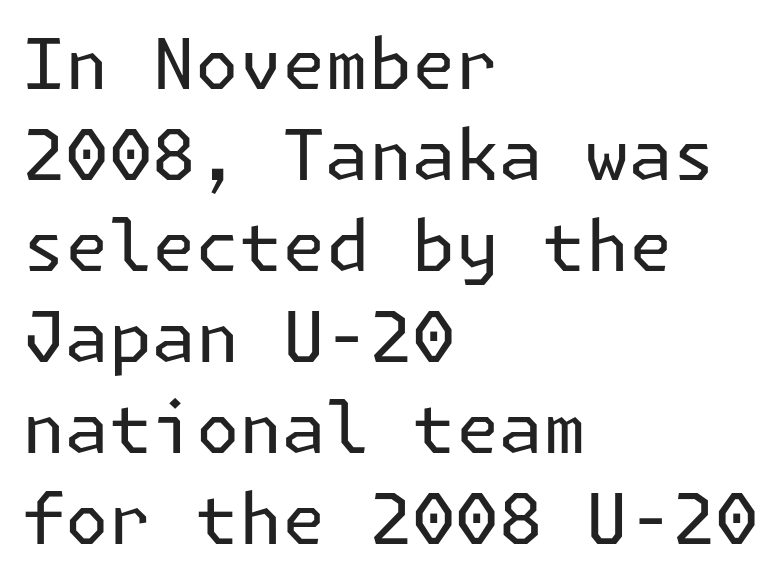
{"serif": "no", "italic": "no", "bold": "no", "weight": "regular", "width": "normal", "stroke_contrast": "low", "x_height": "medium", "underline": "no", "align": "left", "line_spacing": "normal", "line_spacing_ratio": 1.3, "letter_spacing": "normal", "letter_spacing_em": 0.0, "glyph_px": 70}
